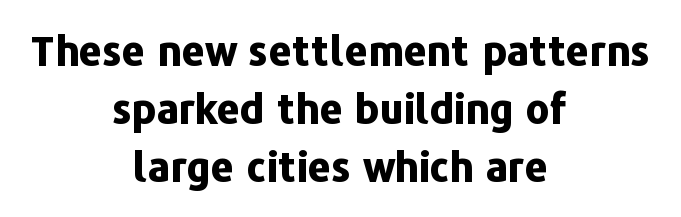
Glance below the letters and you will spot only blank space. Is this a sans? Yes — the strokes have no serifs. Weight: bold. Each new line begins a customary step beneath the previous one. Here the glyphs are tracked normally, forming tight word shapes.
